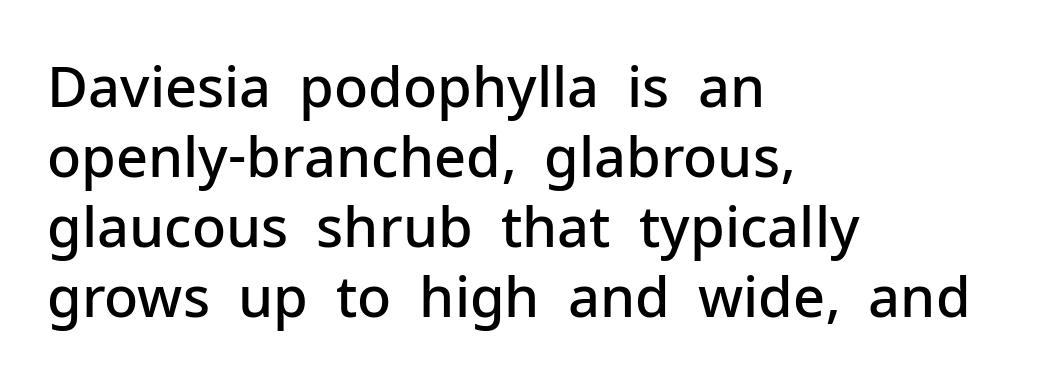
Compared with typical body copy, the letter spacing here is the same. Visually the block forms a straight wall on the left and a jagged coastline on the right. The letters carry no serifs — their stems end cleanly without finishing strokes. The passage shown is semibold, sitting just below true bold. Beneath every word, the page is bare.
